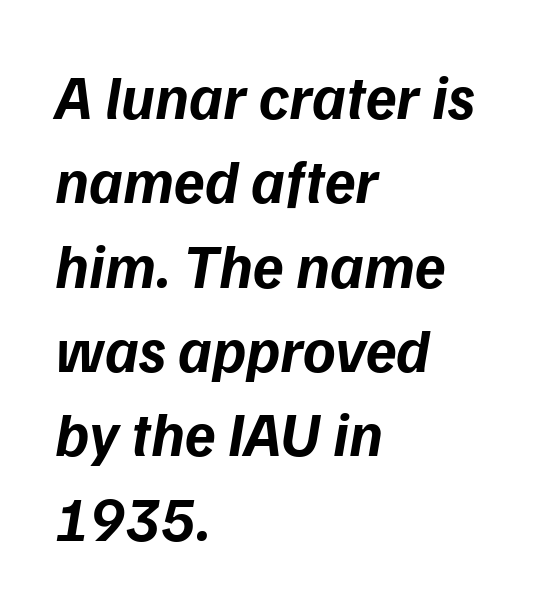
The image shows 62 px bold type, italic (leaning right); set left-aligned, normal line spacing (1.36x), normal letter spacing, not underlined; low stroke contrast and a medium x-height.
